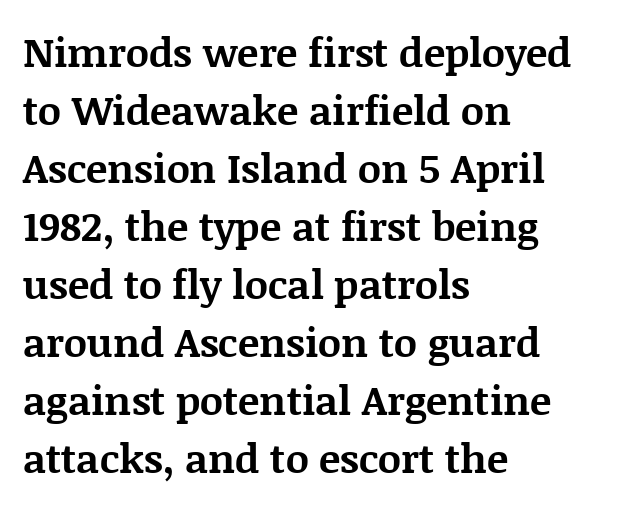
Q: Is the text bold? A: Yes.
Q: Is the text italic (slanted)? A: No, it is upright.
Q: Is the typeface a serif or a sans-serif typeface? A: Serif.
Q: Is the text underlined? A: No.
Q: How is the paragraph aligned? A: Left-aligned.
Q: Is the spacing between letters normal or unusually wide? A: Normal.
Q: Is the spacing between lines tight, normal or loose? A: Normal.
Q: Width (condensed, normal, or wide)? A: Normal.
Q: Stroke contrast? A: Medium.
Q: x-height? A: Large.
Q: Monospaced? A: No.
